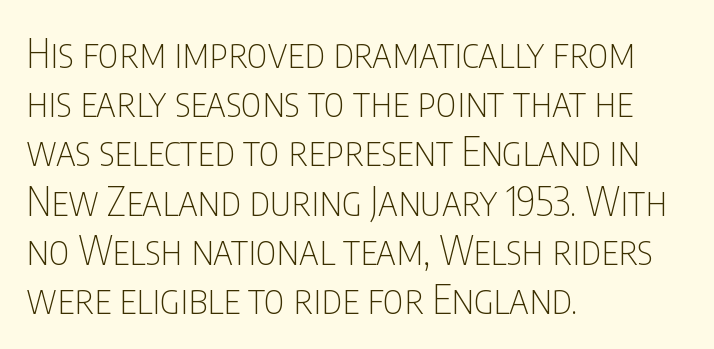
Q: Is the text bold? A: No.
Q: Is the text italic (slanted)? A: No, it is upright.
Q: Is the typeface a serif or a sans-serif typeface? A: Sans-serif.
Q: Is the text underlined? A: No.
Q: How is the paragraph aligned? A: Left-aligned.
Q: Is the spacing between letters normal or unusually wide? A: Normal.
Q: Width (condensed, normal, or wide)? A: Condensed.
Q: Stroke contrast? A: Low.
Q: x-height? A: Large.
Q: Monospaced? A: No.
